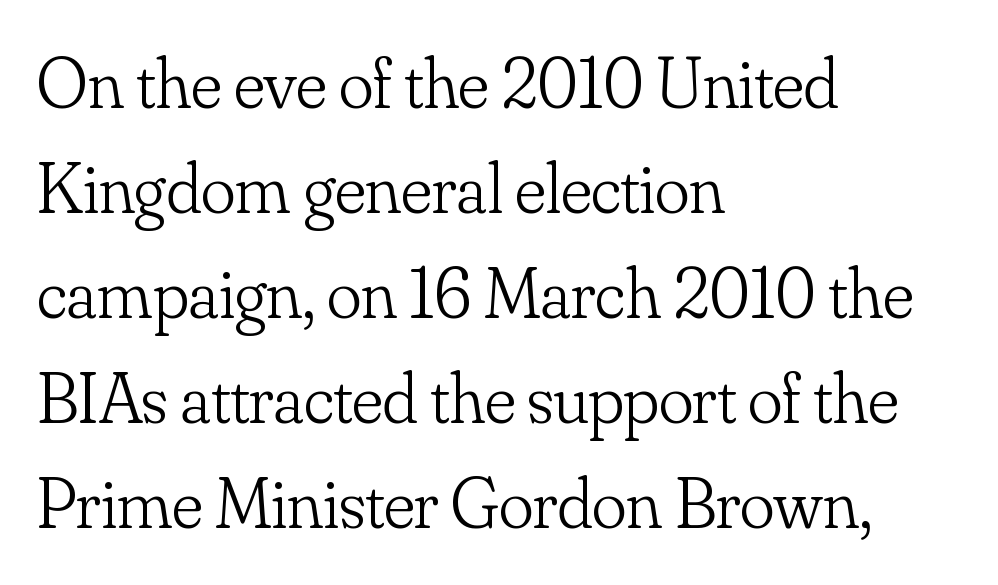
{"serif": "yes", "italic": "no", "bold": "no", "weight": "light", "width": "normal", "stroke_contrast": "low", "x_height": "small", "monospaced": "no", "underline": "no", "align": "left", "line_spacing": "normal", "line_spacing_ratio": 1.46, "letter_spacing": "normal", "letter_spacing_em": 0.0, "glyph_px": 72}
